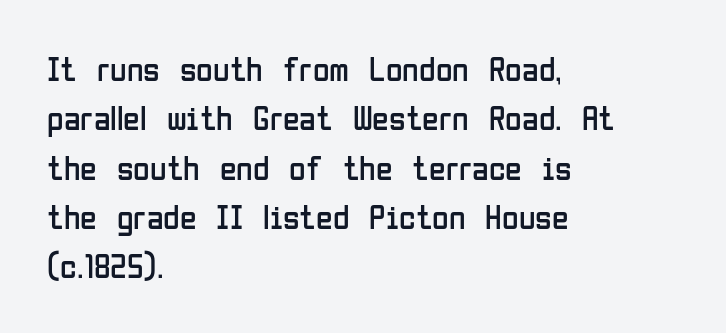
Q: Is the text bold? A: No.
Q: Is the text italic (slanted)? A: No, it is upright.
Q: Is the typeface a serif or a sans-serif typeface? A: Sans-serif.
Q: Is the text underlined? A: No.
Q: How is the paragraph aligned? A: Left-aligned.
Q: Is the spacing between letters normal or unusually wide? A: Normal.
Q: Is the spacing between lines tight, normal or loose? A: Normal.
Q: Width (condensed, normal, or wide)? A: Condensed.
Q: Stroke contrast? A: Low.
Q: x-height? A: Medium.
Q: Monospaced? A: No.
